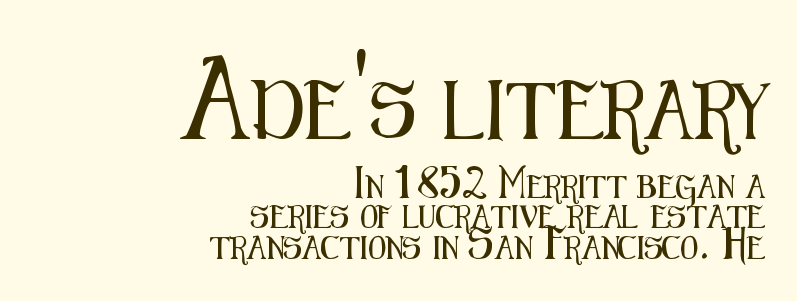
Typesetter's note — upper block bumped up in size, lower block left smaller. Compared with typical body copy, the letter spacing here is the same. Anything drawn beneath the words? Only blank space.
